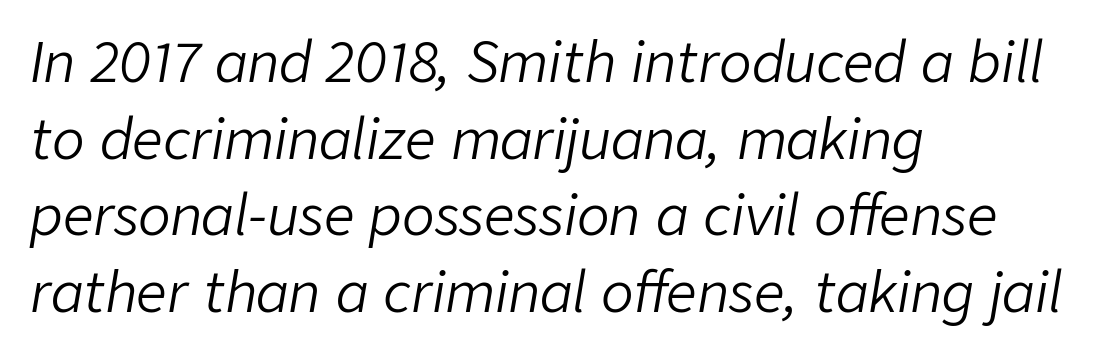
{"italic": "yes", "lean": "right", "slant_degrees": 9, "bold": "no", "weight": "light", "width": "normal", "stroke_contrast": "low", "x_height": "medium", "monospaced": "no", "underline": "no", "align": "left", "line_spacing": "normal", "line_spacing_ratio": 1.42, "letter_spacing": "normal", "letter_spacing_em": 0.0, "glyph_px": 54}
